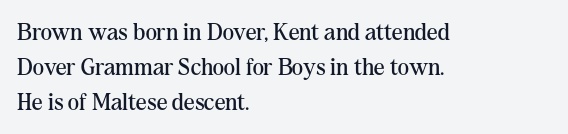
The image shows 24 px text type, upright; set left-aligned, normal line spacing (1.46x), normal letter spacing, not underlined.
